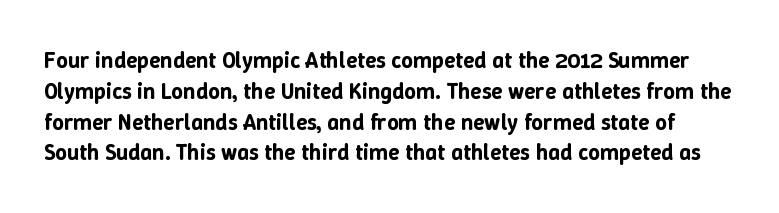
{"italic": "no", "underline": "no", "line_spacing": "normal", "line_spacing_ratio": 1.34, "letter_spacing": "normal", "letter_spacing_em": 0.0, "glyph_px": 23}
